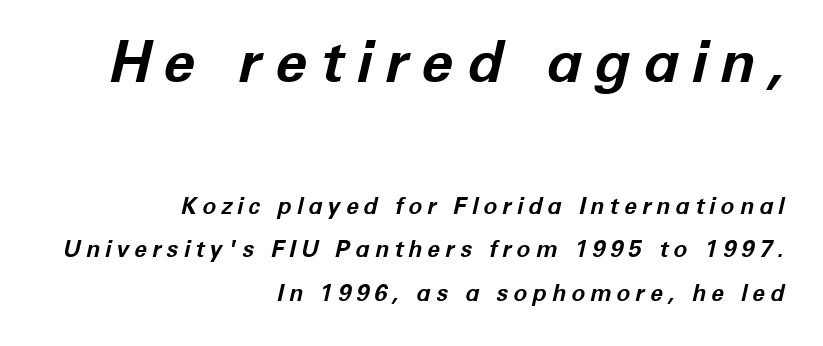
In terms of posture, this sample is oblique. The typesetter chose a ragged-left arrangement here. The baseline area is clear. Set as a true bold cut, around the 700 mark.
